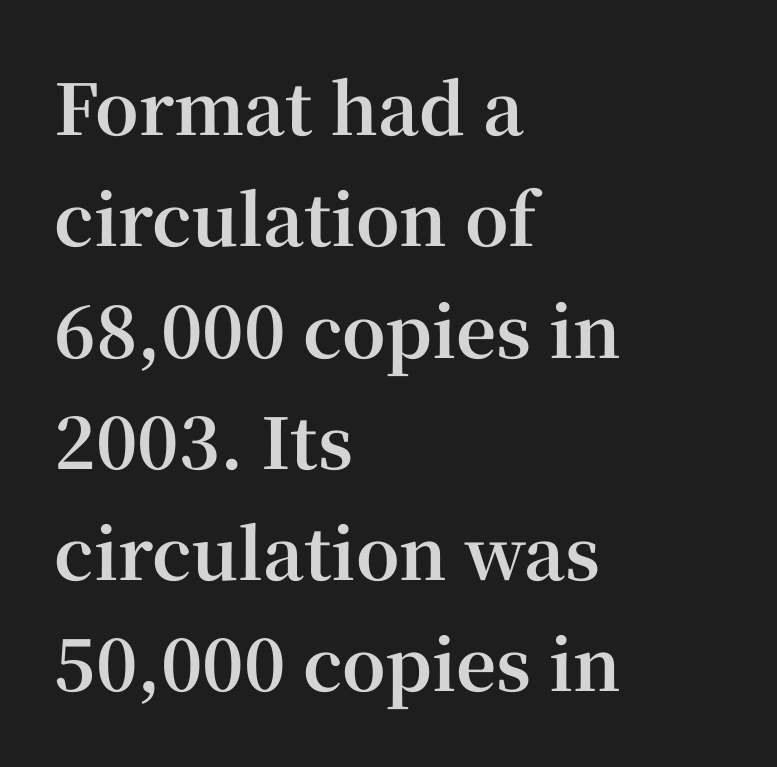
The image shows 70 px bold serif type, upright; set left-aligned, normal line spacing (1.59x), normal letter spacing, not underlined; high stroke contrast and a medium x-height.
